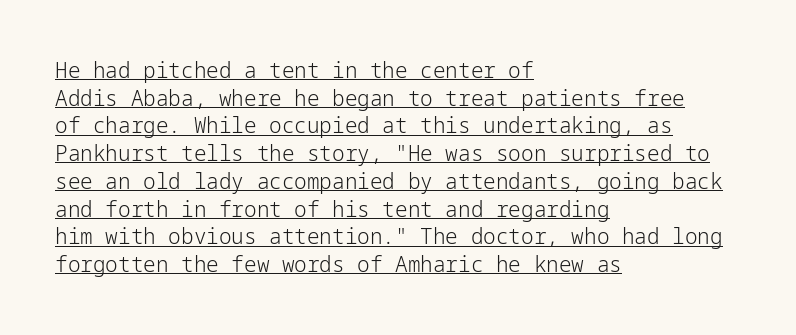
{"italic": "no", "bold": "no", "underline": "yes", "align": "left", "line_spacing": "normal", "line_spacing_ratio": 1.32, "letter_spacing": "normal", "letter_spacing_em": 0.0, "glyph_px": 21}
